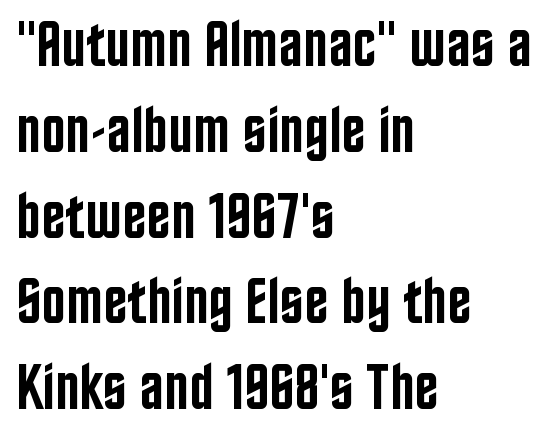
Posture: upright roman. Emphasis by weight is partial: semibold. How are the letters spaced? Ordinarily, with no added tracking. Line starts are locked; line ends wander. Grotesque or geometric, the face here clearly has no serifs.
